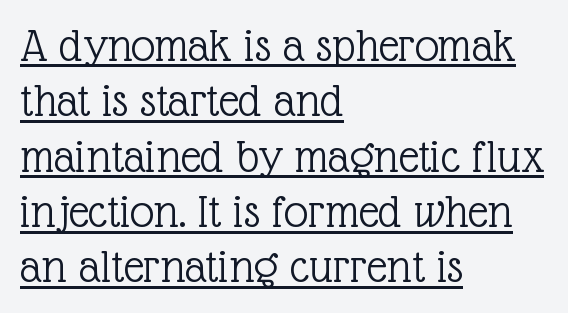
{"serif": "yes", "italic": "no", "bold": "no", "weight": "light", "width": "normal", "x_height": "medium", "monospaced": "no", "underline": "yes", "align": "left", "line_spacing": "tight", "line_spacing_ratio": 1.13, "letter_spacing": "normal", "letter_spacing_em": 0.0, "glyph_px": 49}
